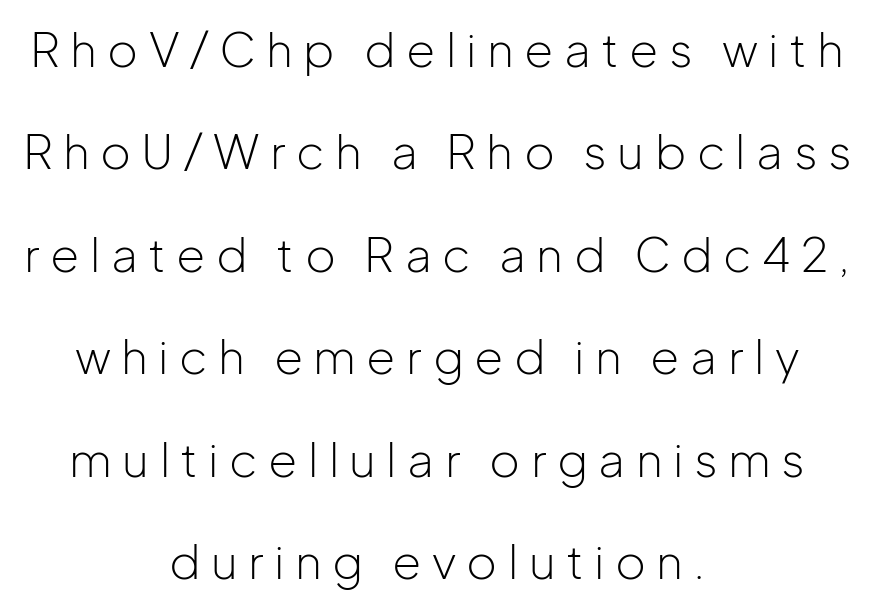
The image shows 47 px light sans-serif type, upright; set centered, loose line spacing (2.18x), unusually wide letter spacing (+0.22 em), not underlined; low stroke contrast and a medium x-height.
